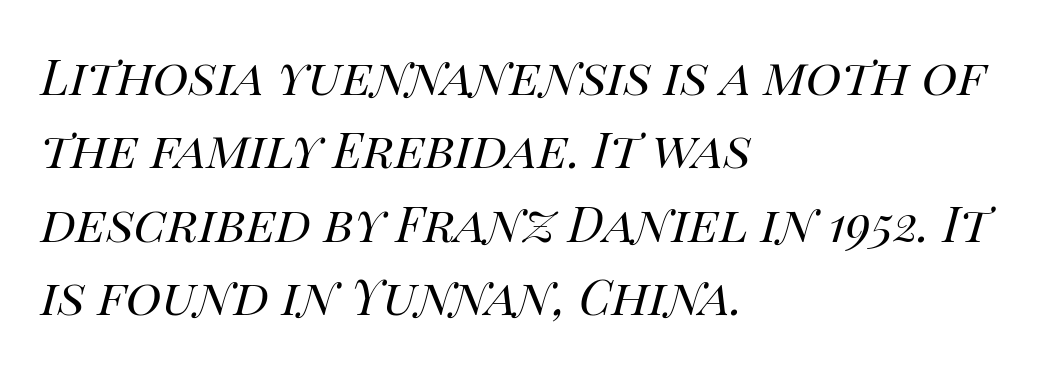
{"italic": "yes", "lean": "right", "slant_degrees": 14, "bold": "no", "weight": "regular", "width": "normal", "stroke_contrast": "high", "x_height": "large", "monospaced": "no", "underline": "no", "align": "left", "line_spacing": "normal", "line_spacing_ratio": 1.5, "letter_spacing": "normal", "letter_spacing_em": 0.0, "glyph_px": 49}
